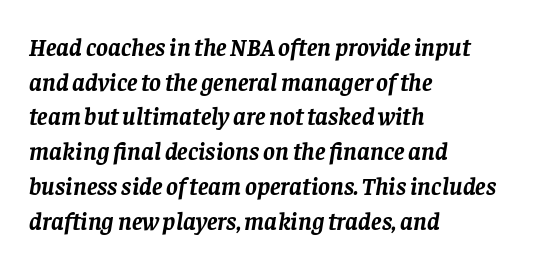
{"italic": "yes", "lean": "right", "slant_degrees": 8, "bold": "yes", "underline": "no", "align": "left", "line_spacing": "normal", "line_spacing_ratio": 1.39, "letter_spacing": "normal", "letter_spacing_em": 0.0, "glyph_px": 25}
